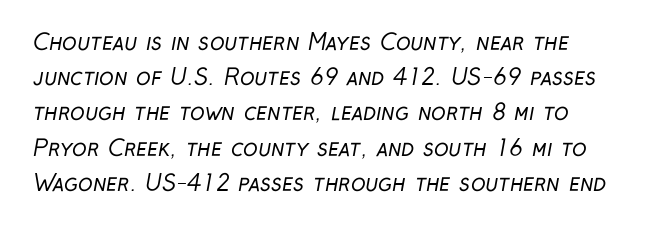
The image shows 22 px text type; set normal line spacing (1.6x), normal letter spacing, not underlined.
